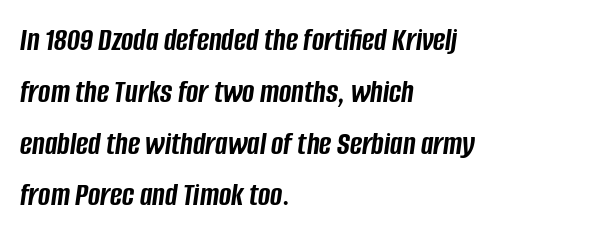
Q: Is the text bold? A: Yes.
Q: Is the text italic (slanted)? A: Yes, it leans right by about 8 degrees.
Q: Is the text underlined? A: No.
Q: How is the paragraph aligned? A: Left-aligned.
Q: Is the spacing between letters normal or unusually wide? A: Normal.
Q: Is the spacing between lines tight, normal or loose? A: Normal.
Q: Width (condensed, normal, or wide)? A: Condensed.
Q: Stroke contrast? A: Low.
Q: x-height? A: Large.
Q: Monospaced? A: No.
